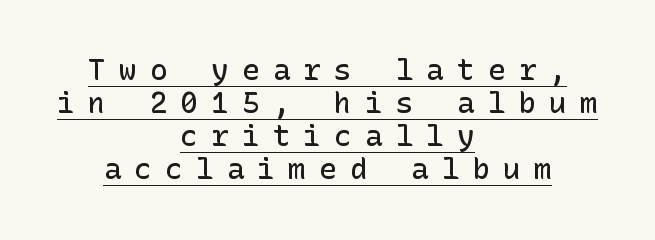
The image shows 29 px semibold sans-serif type, upright; set centered, tight line spacing (1.14x), unusually wide letter spacing (+0.46 em), underlined; low stroke contrast and a medium x-height.
